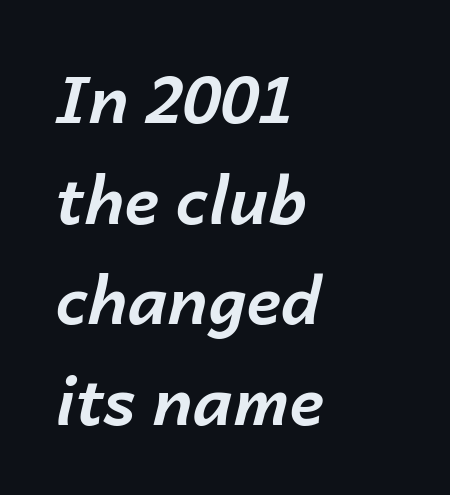
Quick note: italic. The rendering anchors every line to the left-hand side. Nobody drew a line under any word here. The space between consecutive lines is moderate. Heavy-handed strokes throughout: this text is bold.
